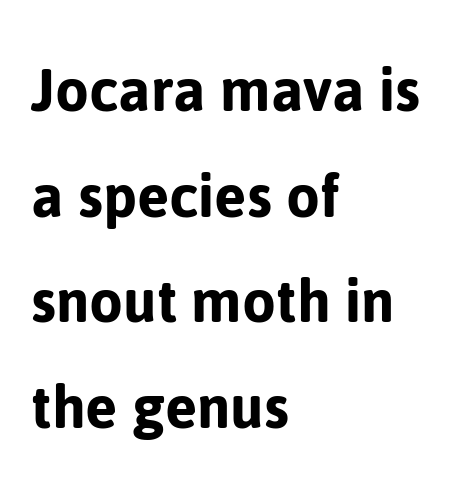
Q: Is the text italic (slanted)? A: No, it is upright.
Q: Is the typeface a serif or a sans-serif typeface? A: Sans-serif.
Q: Is the text underlined? A: No.
Q: How is the paragraph aligned? A: Left-aligned.
Q: Is the spacing between letters normal or unusually wide? A: Normal.
Q: Is the spacing between lines tight, normal or loose? A: Normal.
Q: Width (condensed, normal, or wide)? A: Normal.
Q: Stroke contrast? A: Low.
Q: x-height? A: Medium.
Q: Monospaced? A: No.
